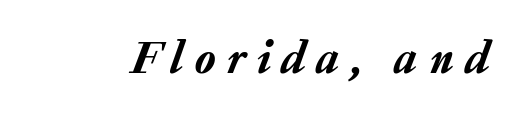
{"italic": "yes", "lean": "right", "slant_degrees": 20, "width": "normal", "stroke_contrast": "low", "x_height": "medium", "monospaced": "no", "underline": "no", "letter_spacing": "wide", "letter_spacing_em": 0.25, "glyph_px": 47}
